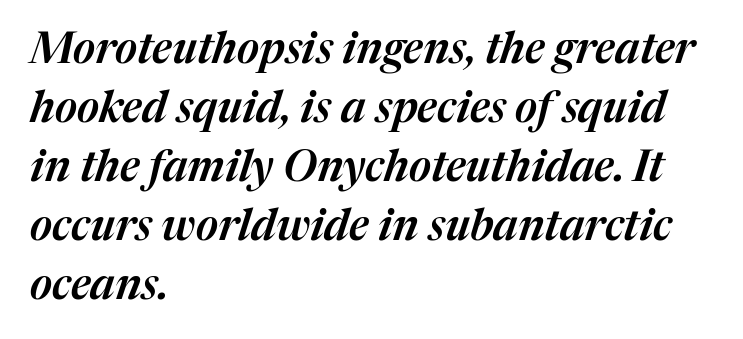
{"italic": "yes", "lean": "right", "slant_degrees": 17, "width": "normal", "stroke_contrast": "medium", "x_height": "medium", "monospaced": "no", "underline": "no", "align": "left", "line_spacing": "normal", "line_spacing_ratio": 1.37, "letter_spacing": "normal", "letter_spacing_em": 0.0, "glyph_px": 43}
